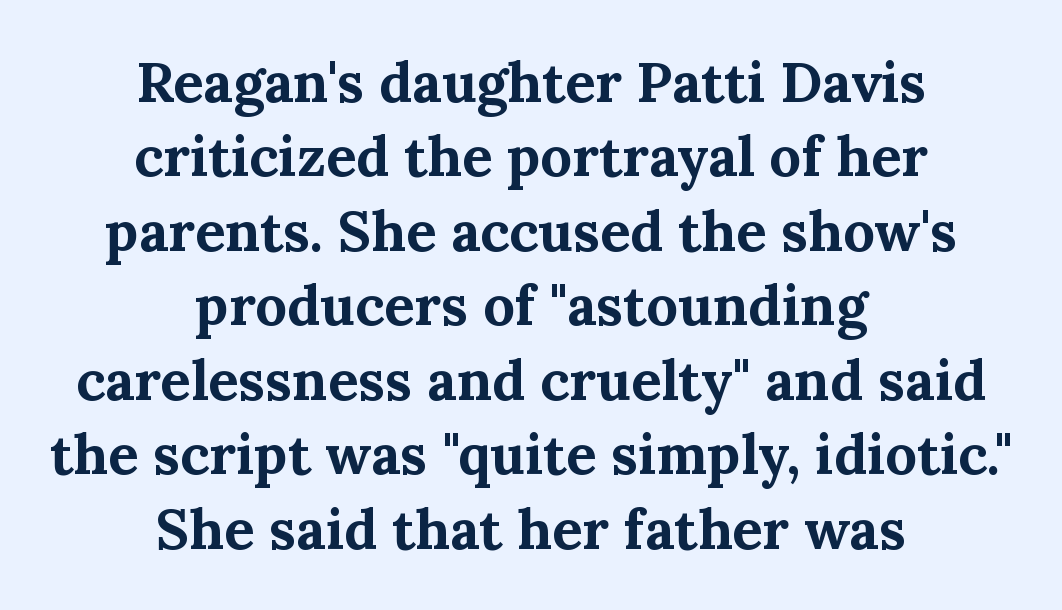
Q: Is the text bold? A: Yes.
Q: Is the text italic (slanted)? A: No, it is upright.
Q: Is the typeface a serif or a sans-serif typeface? A: Serif.
Q: Is the text underlined? A: No.
Q: How is the paragraph aligned? A: Centered.
Q: Is the spacing between letters normal or unusually wide? A: Normal.
Q: Is the spacing between lines tight, normal or loose? A: Normal.
Q: Width (condensed, normal, or wide)? A: Normal.
Q: Stroke contrast? A: Medium.
Q: x-height? A: Medium.
Q: Monospaced? A: No.
